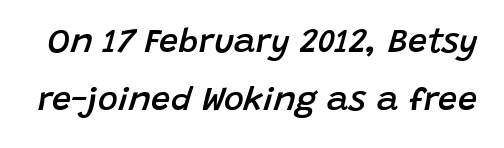
{"italic": "yes", "lean": "right", "slant_degrees": 15, "bold": "semi", "weight": "semibold", "width": "normal", "stroke_contrast": "low", "x_height": "large", "monospaced": "no", "underline": "no", "line_spacing_ratio": 1.72, "letter_spacing": "normal", "letter_spacing_em": 0.0, "glyph_px": 34}
